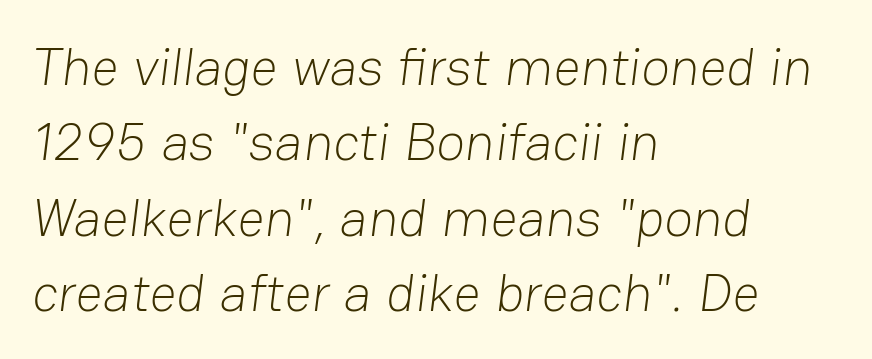
{"serif": "no", "bold": "no", "weight": "light", "width": "normal", "stroke_contrast": "low", "x_height": "medium", "monospaced": "no", "underline": "no", "align": "left", "line_spacing": "normal", "line_spacing_ratio": 1.42, "letter_spacing": "normal", "letter_spacing_em": 0.0, "glyph_px": 53}
